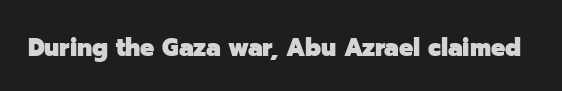
Q: Is the text bold? A: Yes.
Q: Is the text italic (slanted)? A: No, it is upright.
Q: Is the text underlined? A: No.
Q: Is the spacing between letters normal or unusually wide? A: Normal.
